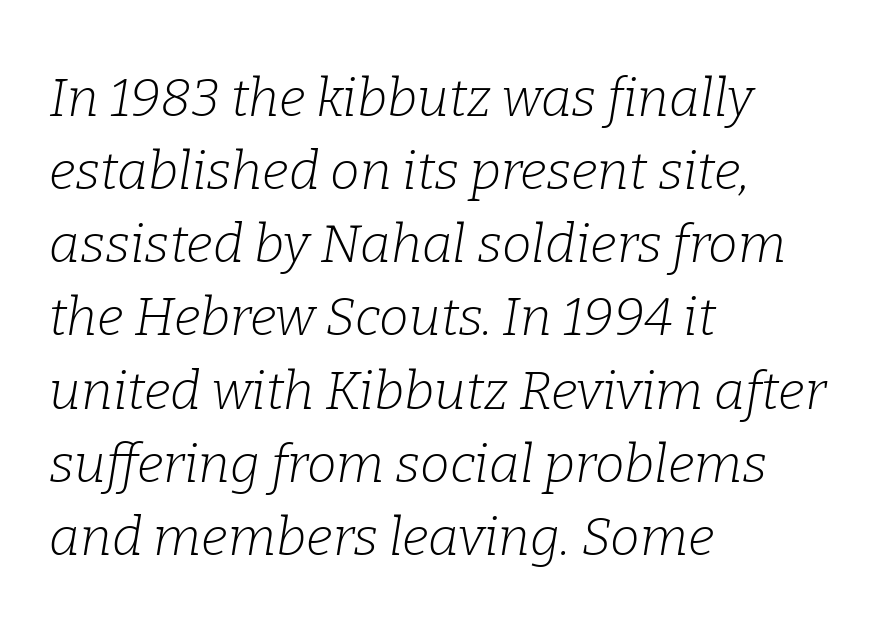
Q: Is the text bold? A: No.
Q: Is the text italic (slanted)? A: Yes, it leans right by about 9 degrees.
Q: Is the typeface a serif or a sans-serif typeface? A: Serif.
Q: Is the text underlined? A: No.
Q: How is the paragraph aligned? A: Left-aligned.
Q: Is the spacing between letters normal or unusually wide? A: Normal.
Q: Is the spacing between lines tight, normal or loose? A: Normal.
Q: Width (condensed, normal, or wide)? A: Normal.
Q: Stroke contrast? A: Low.
Q: x-height? A: Medium.
Q: Monospaced? A: No.
